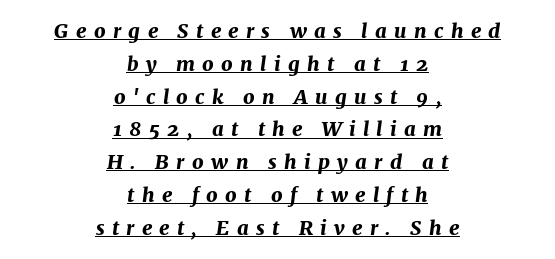
The image shows 20 px bold type, italic (leaning right); set centered, normal line spacing (1.64x), unusually wide letter spacing (+0.37 em), underlined.
